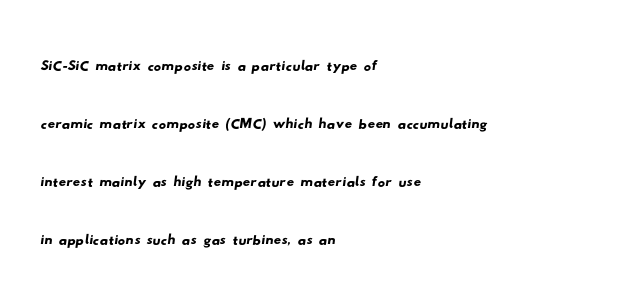
The image shows 37 px wide sans-serif type; set left-aligned, normal line spacing (1.57x), normal letter spacing, not underlined; low stroke contrast and a small x-height.
